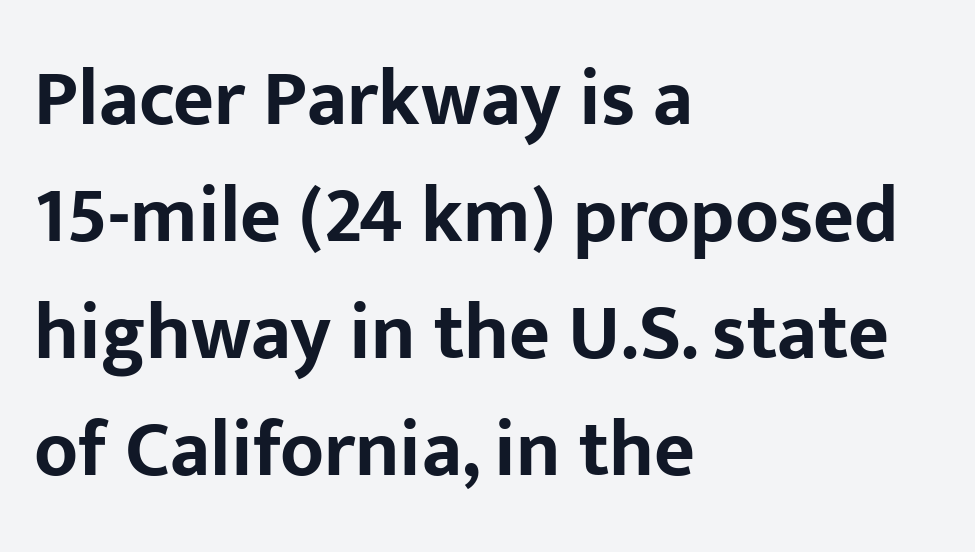
The image shows 79 px bold sans-serif type, upright; set left-aligned, normal line spacing (1.48x), normal letter spacing, not underlined; low stroke contrast and a medium x-height.
